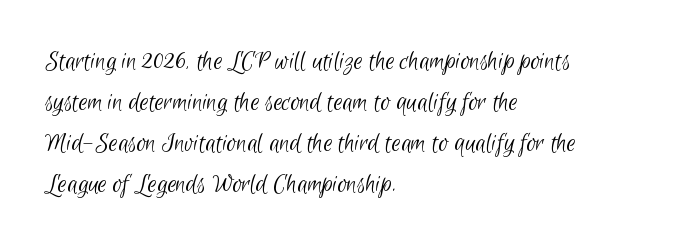
The letters sit at their default tracking, neither squeezed nor spread. Clear beneath every line of the passage. The letters advance in unequal steps, a hallmark of proportional type. What kind of face is this? One without serifs — a sans. Ink coverage per letter is moderate at most.
